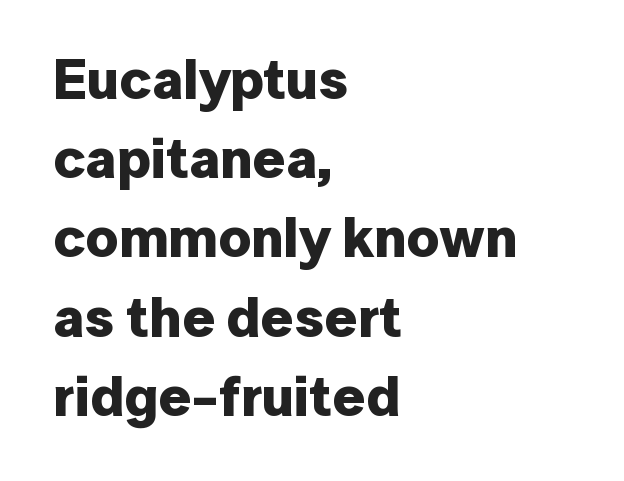
Here the glyphs are tracked normally, forming tight word shapes. Descenders hang freely into open space. The glyphs in this specimen are sans serif. The rendering uses a moderate line-height, typical for paragraphs. You could not count columns in this text — the font is proportionally spaced.
